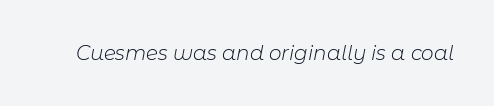
No heavy texture on the line: the type isn't bold. Words appear dense and cohesive because spacing is normal. The foot of each line stays bare and open. Does the lettering tilt? It does — this is italic.
